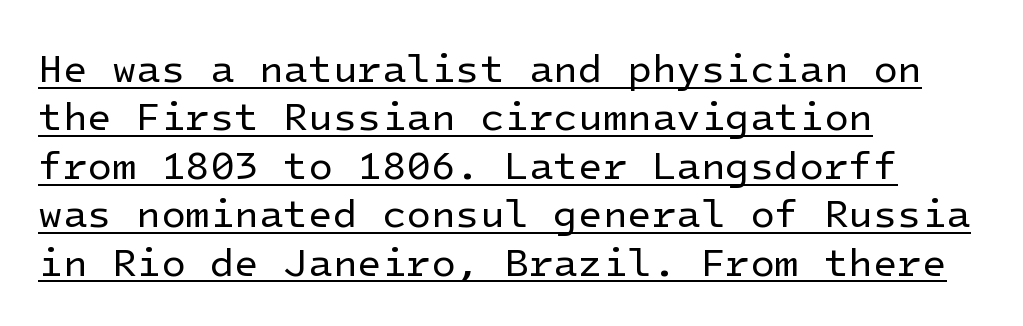
Q: Is the text bold? A: No.
Q: Is the text italic (slanted)? A: No, it is upright.
Q: Is the typeface a serif or a sans-serif typeface? A: Sans-serif.
Q: Is the text underlined? A: Yes.
Q: How is the paragraph aligned? A: Left-aligned.
Q: Is the spacing between letters normal or unusually wide? A: Normal.
Q: Width (condensed, normal, or wide)? A: Normal.
Q: Stroke contrast? A: Low.
Q: x-height? A: Medium.
